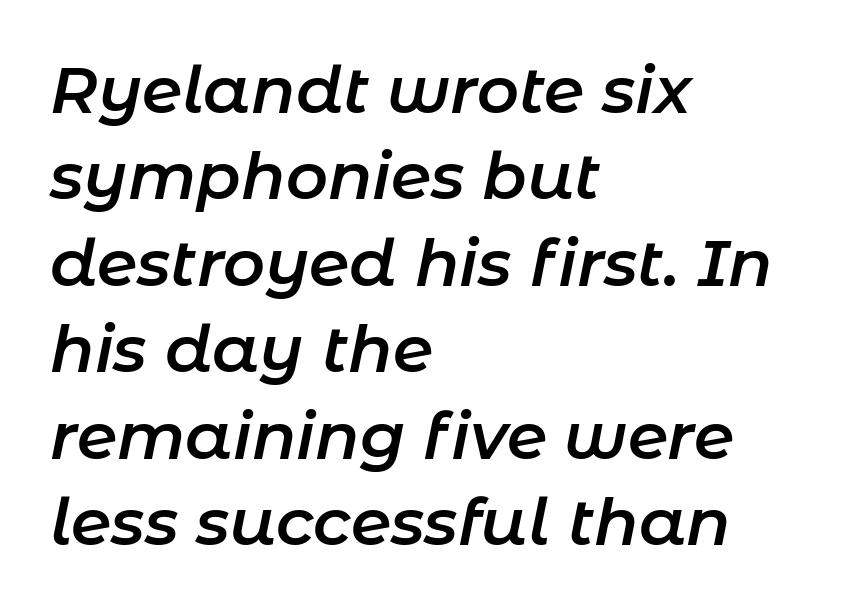
Q: Is the text bold? A: Semi-bold.
Q: Is the text italic (slanted)? A: Yes, it leans right by about 11 degrees.
Q: Is the text underlined? A: No.
Q: How is the paragraph aligned? A: Left-aligned.
Q: Is the spacing between letters normal or unusually wide? A: Normal.
Q: Is the spacing between lines tight, normal or loose? A: Normal.
Q: Width (condensed, normal, or wide)? A: Normal.
Q: Stroke contrast? A: Low.
Q: x-height? A: Medium.
Q: Monospaced? A: No.
